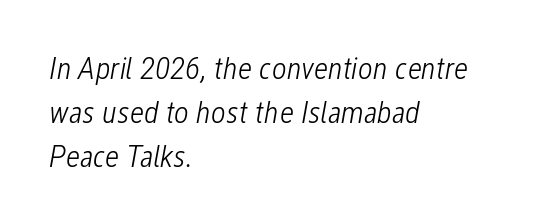
Does the copy run flush right? No — it runs flush left. The string is rendered with underlining switched off. Each word holds together tightly as a unit, with standard inter-letter gaps. It's the slanting kind of type. This block has exactly the height ordinary leading produces. This is not heavy type; no bold has been used.
